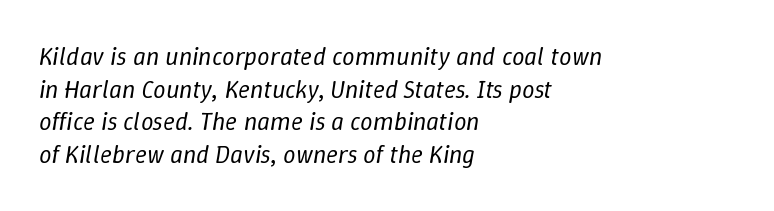
{"italic": "yes", "lean": "right", "slant_degrees": 9, "bold": "no", "underline": "no", "align": "left", "line_spacing": "normal", "line_spacing_ratio": 1.31, "letter_spacing": "normal", "letter_spacing_em": 0.0, "glyph_px": 25}
